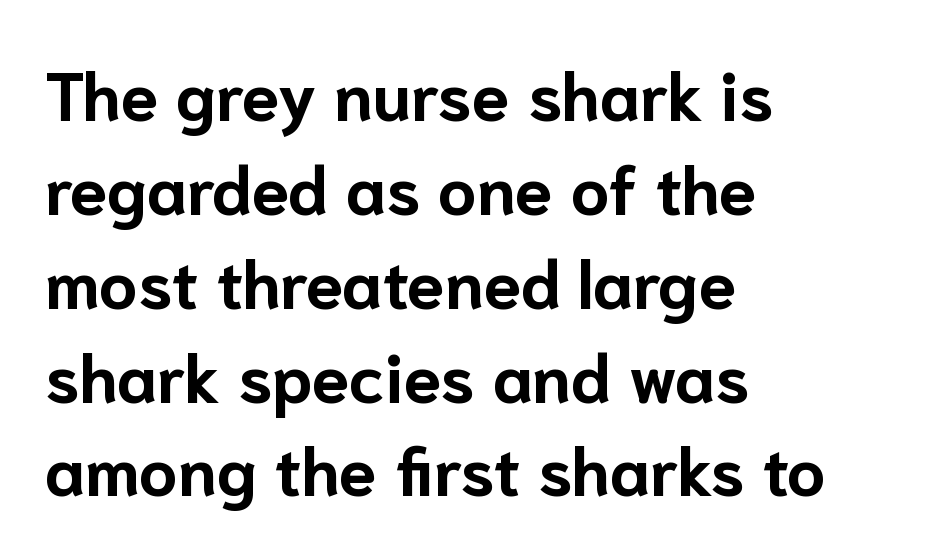
{"serif": "no", "italic": "no", "bold": "yes", "weight": "bold", "width": "normal", "stroke_contrast": "low", "x_height": "medium", "monospaced": "no", "underline": "no", "align": "left", "line_spacing": "normal", "line_spacing_ratio": 1.38, "letter_spacing": "normal", "letter_spacing_em": 0.0, "glyph_px": 68}
